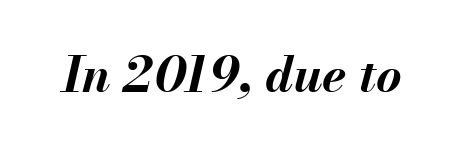
Between one letter and the next there's only the usual sliver of space. There's an unmistakable incline to the writing here. Letters rest on an invisible, unmarked baseline. The strokes are fattened all the way to bold. Spacing verdict: proportional, widths tailored to each character.
